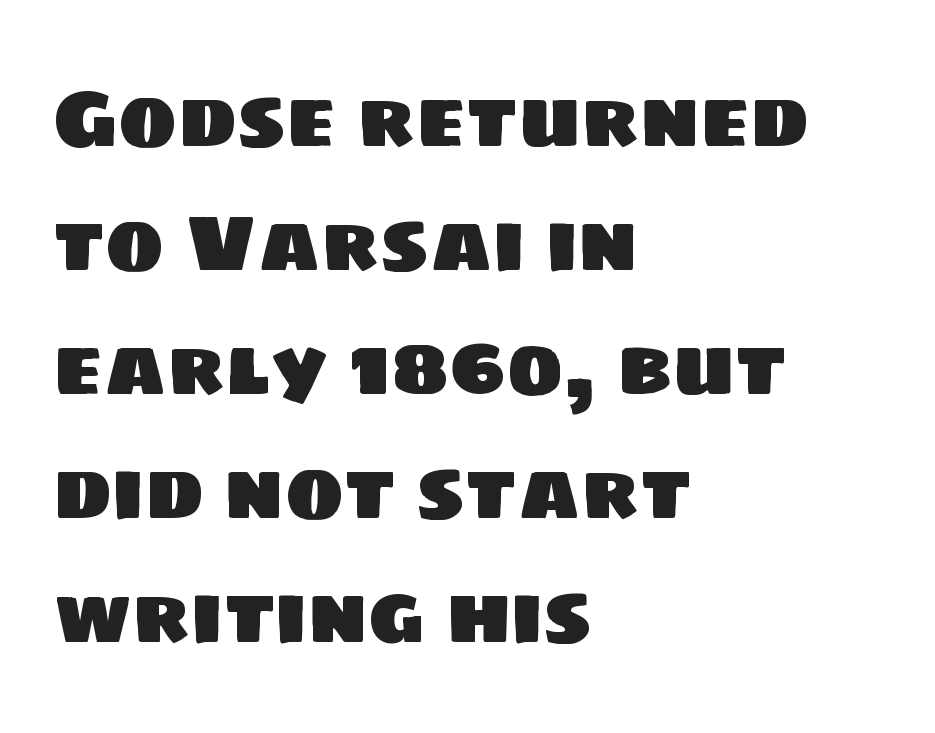
The image shows 79 px sans-serif type; set left-aligned, normal line spacing (1.57x), normal letter spacing, not underlined; low stroke contrast and a large x-height.
